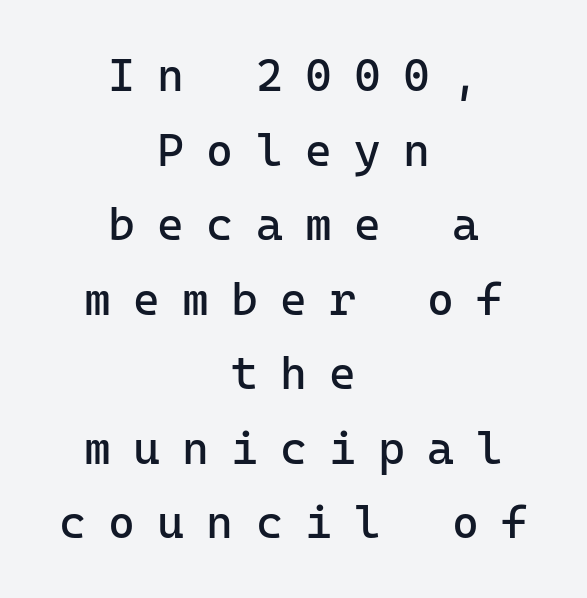
{"serif": "no", "italic": "no", "bold": "no", "weight": "regular", "width": "normal", "stroke_contrast": "low", "x_height": "medium", "monospaced": "yes", "underline": "no", "align": "center", "line_spacing": "normal", "line_spacing_ratio": 1.62, "letter_spacing": "wide", "letter_spacing_em": 0.48, "glyph_px": 46}
